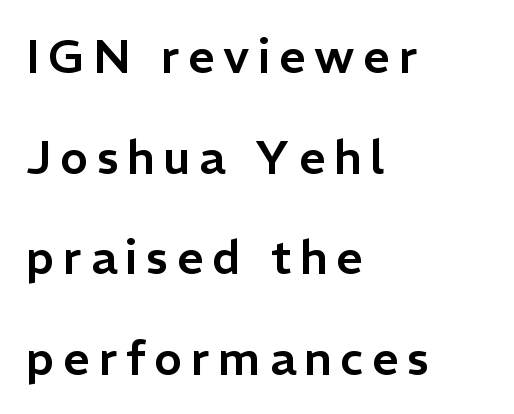
Q: Is the text italic (slanted)? A: No, it is upright.
Q: Is the typeface a serif or a sans-serif typeface? A: Sans-serif.
Q: Is the text underlined? A: No.
Q: How is the paragraph aligned? A: Left-aligned.
Q: Is the spacing between lines tight, normal or loose? A: Loose.
Q: Width (condensed, normal, or wide)? A: Normal.
Q: Stroke contrast? A: Low.
Q: x-height? A: Medium.
Q: Monospaced? A: No.
